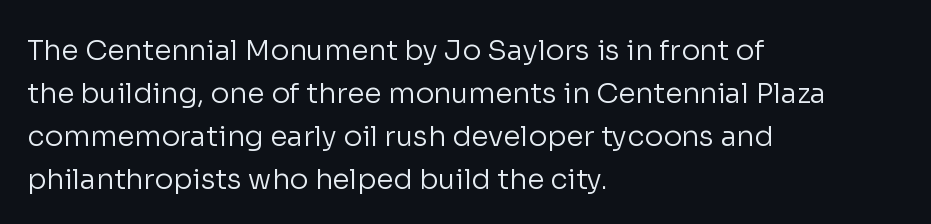
Q: Is the text bold? A: No.
Q: Is the text italic (slanted)? A: No, it is upright.
Q: Is the typeface a serif or a sans-serif typeface? A: Sans-serif.
Q: Is the text underlined? A: No.
Q: How is the paragraph aligned? A: Left-aligned.
Q: Is the spacing between letters normal or unusually wide? A: Normal.
Q: Is the spacing between lines tight, normal or loose? A: Normal.
Q: Width (condensed, normal, or wide)? A: Normal.
Q: Stroke contrast? A: Low.
Q: x-height? A: Medium.
Q: Monospaced? A: No.
